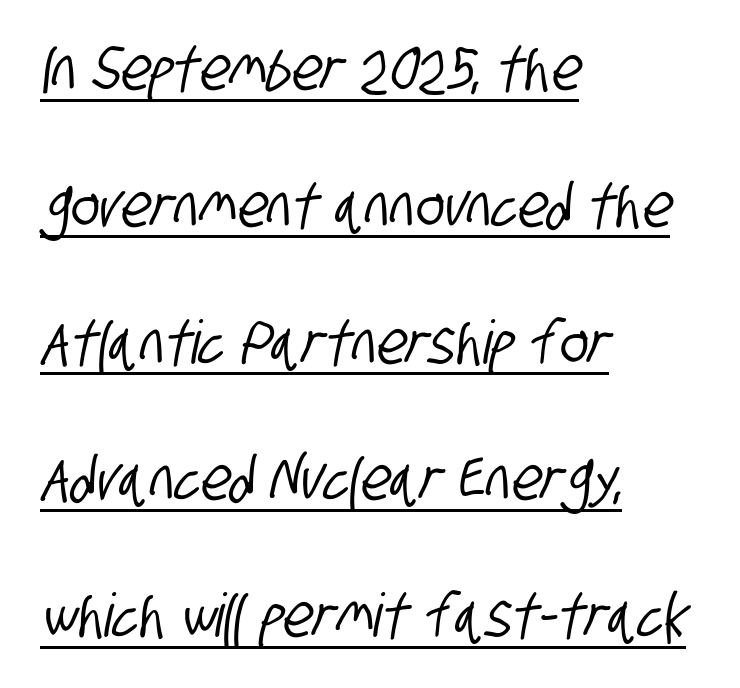
{"serif": "no", "width": "condensed", "stroke_contrast": "low", "x_height": "large", "monospaced": "no", "underline": "yes", "align": "left", "line_spacing": "loose", "line_spacing_ratio": 2.28, "letter_spacing": "normal", "letter_spacing_em": 0.0, "glyph_px": 60}
